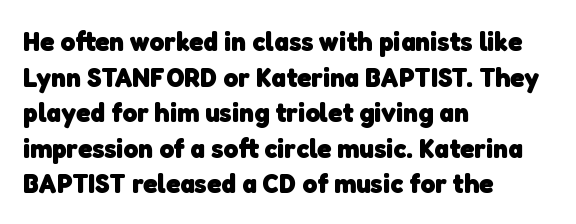
All the whitespace from short lines collects on the right. Think of a printed novel: that variable character pitch is what you see here. The passage shown has conventional tracking throughout. The passage shown is typeset with a sans-serif family. The rendering uses a moderate line-height, typical for paragraphs.
